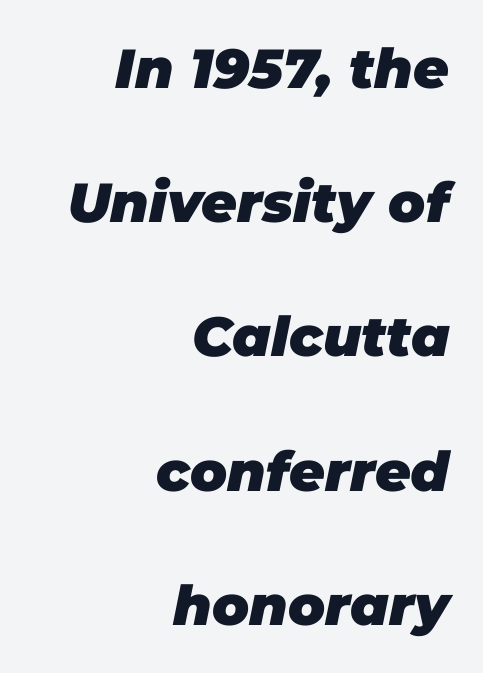
Q: Is the text bold? A: Yes.
Q: Is the text italic (slanted)? A: Yes, it leans right by about 11 degrees.
Q: Is the text underlined? A: No.
Q: How is the paragraph aligned? A: Right-aligned.
Q: Is the spacing between letters normal or unusually wide? A: Normal.
Q: Is the spacing between lines tight, normal or loose? A: Loose.
Q: Width (condensed, normal, or wide)? A: Normal.
Q: Stroke contrast? A: Low.
Q: x-height? A: Large.
Q: Monospaced? A: No.
